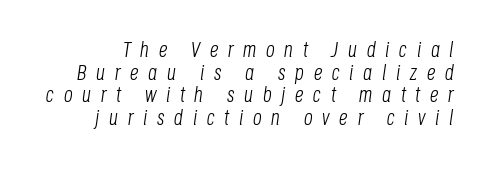
Observe the wide spacing: letters keep a clear distance from each other. Italic? Definitely — the glyphs are oblique. The rendering uses a small line-height, squeezing the rows. Descender tails drop into unmarked territory.
